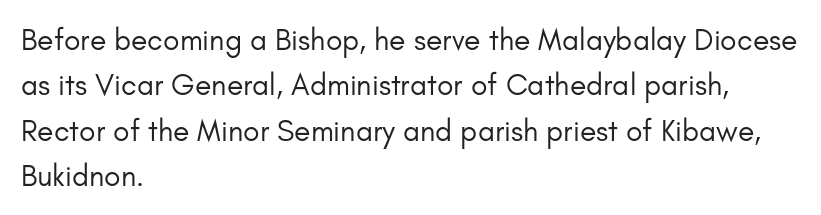
{"serif": "no", "italic": "no", "bold": "no", "weight": "regular", "width": "normal", "stroke_contrast": "low", "x_height": "small", "monospaced": "no", "underline": "no", "align": "left", "line_spacing": "normal", "line_spacing_ratio": 1.51, "letter_spacing": "normal", "letter_spacing_em": 0.0, "glyph_px": 30}
